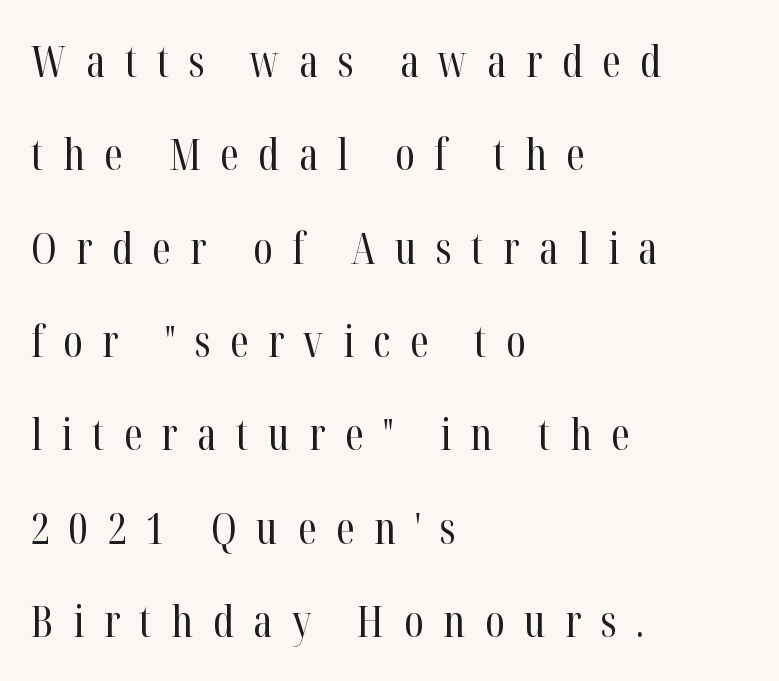
Do the letters lean? They stand straight. These lines stand farther apart than default settings would place them. The rendering inserts visible extra space after every character. A light-to-regular cut is what we see here.
